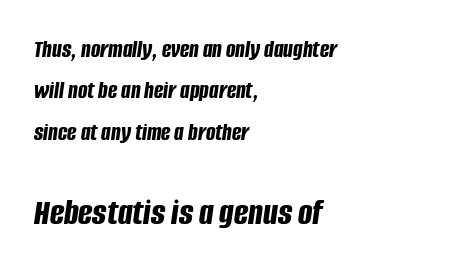
The image shows 38 px bold, condensed type, italic (leaning right); set left-aligned, normal line spacing (1.66x), normal letter spacing, not underlined; the second (bottom) block is 1.52x larger; low stroke contrast and a large x-height.
